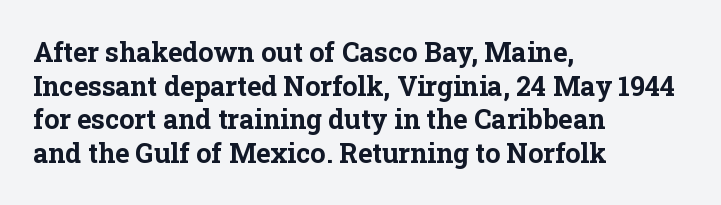
Its strokes are broad and dark, the hallmark of bold type. It's the straight-up-and-down kind of type. Regular leading. Caption: standard tracking, unaltered.
